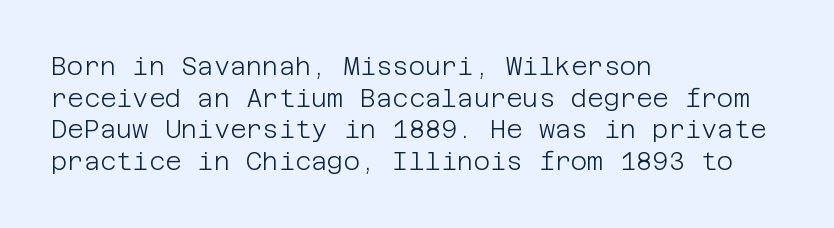
The image shows 25 px text type, upright; set left-aligned, normal line spacing (1.27x), normal letter spacing, not underlined.
